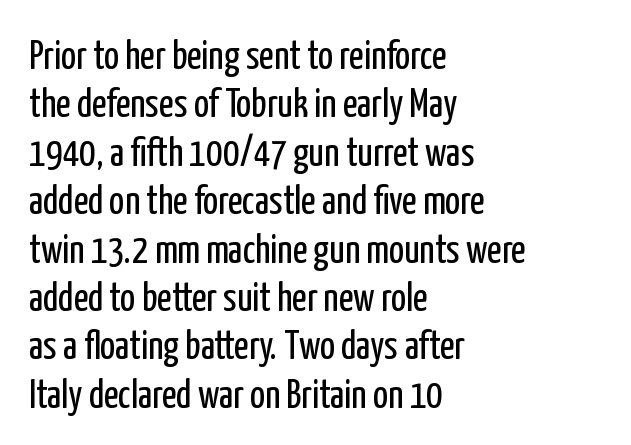
The image shows 40 px regular-weight, condensed sans-serif type, upright; set left-aligned, line spacing 1.21x, normal letter spacing, not underlined; low stroke contrast and a medium x-height.
